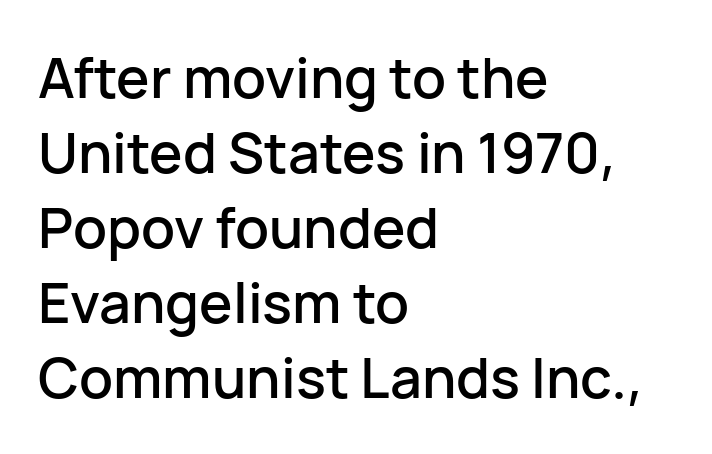
Q: Is the text italic (slanted)? A: No, it is upright.
Q: Is the typeface a serif or a sans-serif typeface? A: Sans-serif.
Q: Is the text underlined? A: No.
Q: How is the paragraph aligned? A: Left-aligned.
Q: Is the spacing between letters normal or unusually wide? A: Normal.
Q: Is the spacing between lines tight, normal or loose? A: Normal.
Q: Width (condensed, normal, or wide)? A: Normal.
Q: Stroke contrast? A: Low.
Q: x-height? A: Medium.
Q: Monospaced? A: No.
